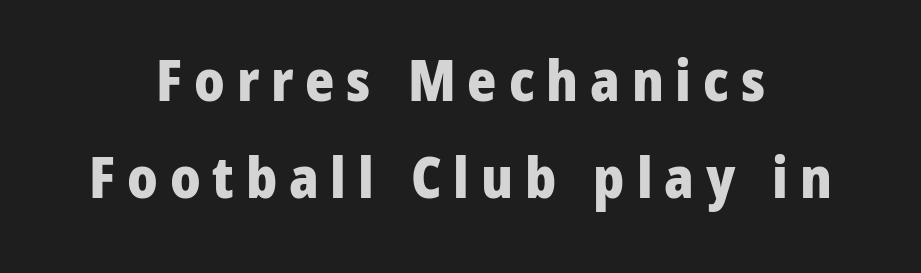
The image shows 56 px heavy sans-serif type, upright; set centered, line spacing 1.74x, unusually wide letter spacing (+0.21 em), not underlined; low stroke contrast and a medium x-height.
